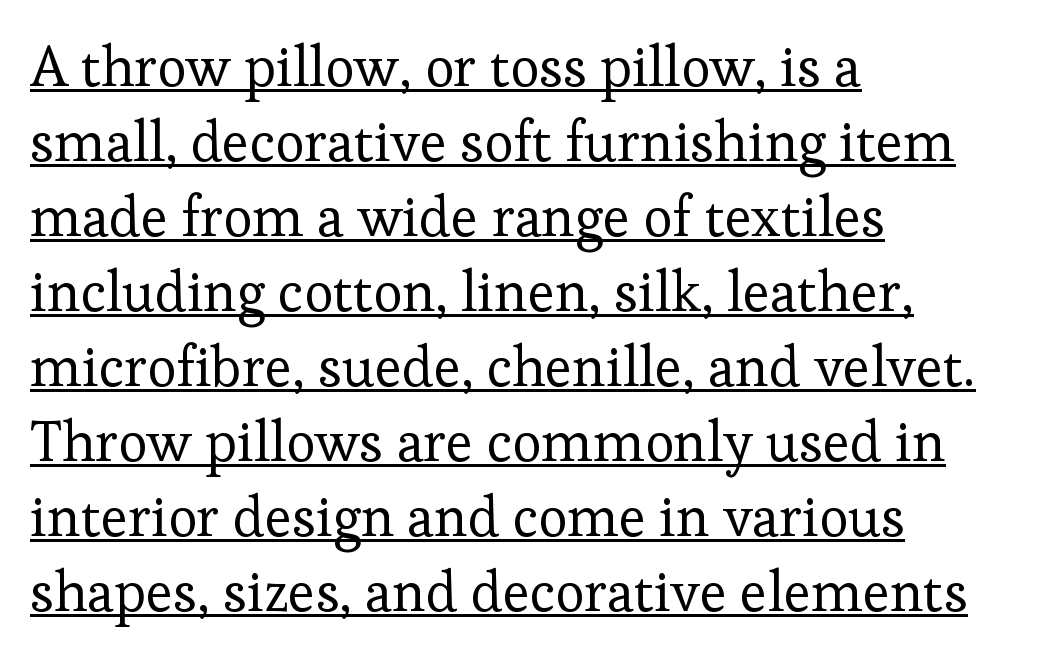
The typeface chosen for these lines features serifs. Proportional: the letters do not fall into vertical columns. What stands out about the letter spacing? Nothing — it is the standard amount. Nothing heavy about these letters — not bold at all.
